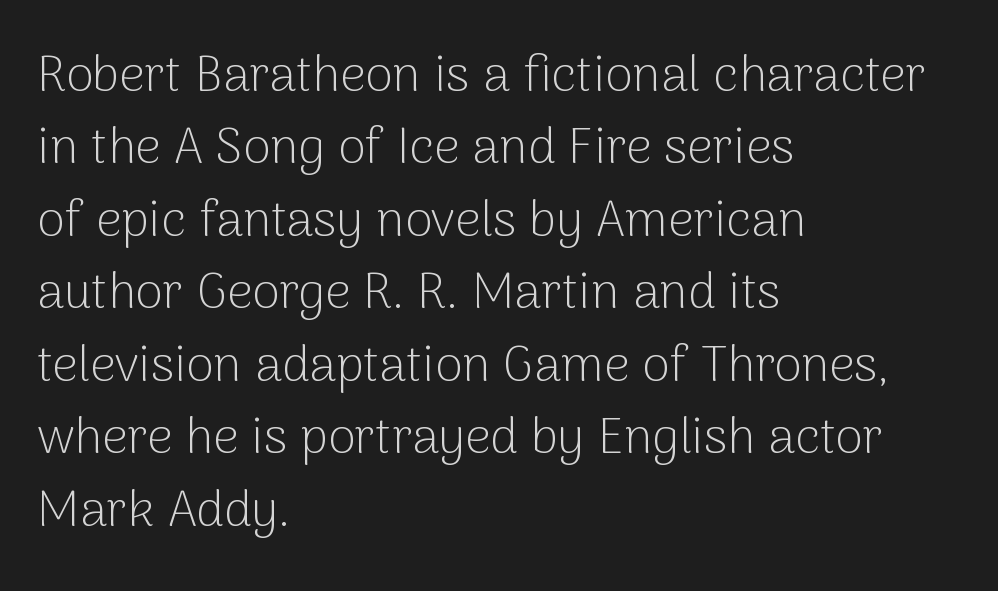
Q: Is the text bold? A: No.
Q: Is the text italic (slanted)? A: No, it is upright.
Q: Is the typeface a serif or a sans-serif typeface? A: Sans-serif.
Q: Is the text underlined? A: No.
Q: How is the paragraph aligned? A: Left-aligned.
Q: Is the spacing between letters normal or unusually wide? A: Normal.
Q: Is the spacing between lines tight, normal or loose? A: Normal.
Q: Width (condensed, normal, or wide)? A: Normal.
Q: Stroke contrast? A: Low.
Q: x-height? A: Medium.
Q: Monospaced? A: No.
